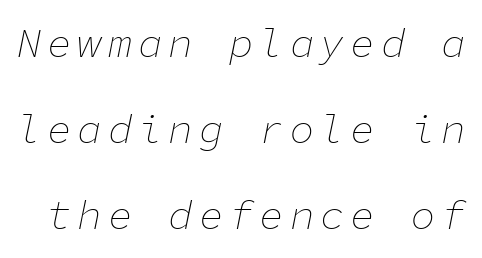
Q: Is the text bold? A: No.
Q: Is the text italic (slanted)? A: Yes, it leans right by about 11 degrees.
Q: Is the text underlined? A: No.
Q: Is the spacing between lines tight, normal or loose? A: Loose.
Q: Width (condensed, normal, or wide)? A: Normal.
Q: Stroke contrast? A: Low.
Q: x-height? A: Medium.
Q: Monospaced? A: Yes.
